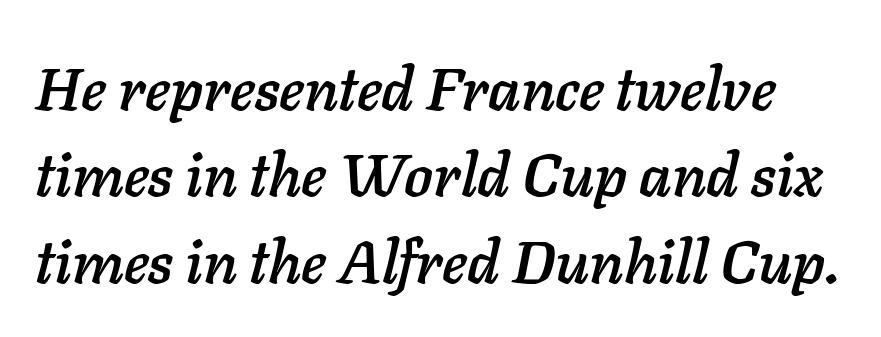
Q: Is the text italic (slanted)? A: Yes, it leans right by about 11 degrees.
Q: Is the text underlined? A: No.
Q: Is the spacing between letters normal or unusually wide? A: Normal.
Q: Is the spacing between lines tight, normal or loose? A: Normal.
Q: Width (condensed, normal, or wide)? A: Normal.
Q: Stroke contrast? A: Low.
Q: x-height? A: Medium.
Q: Monospaced? A: No.
